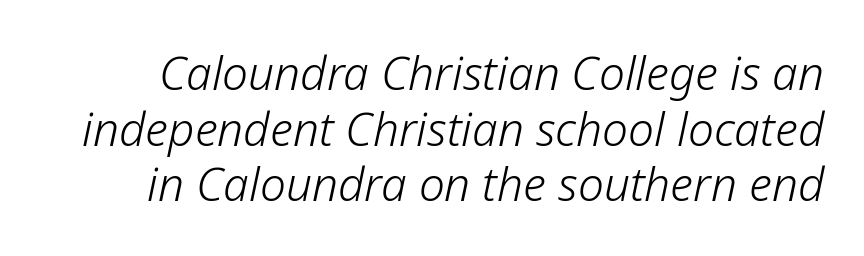
The type is set solid horizontally, with unmodified tracking. Every character sits at an angle, as italics do. The glyphs are unaccompanied by any horizontal stroke below them. Spacing verdict: proportional, widths tailored to each character.
